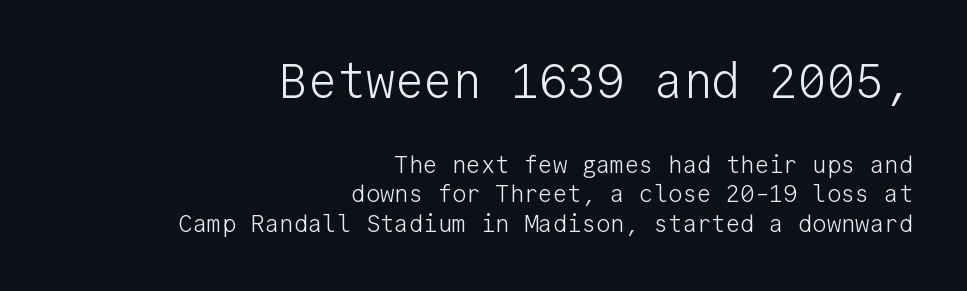
{"serif": "no", "italic": "no", "bold": "no", "weight": "light", "width": "normal", "stroke_contrast": "low", "x_height": "medium", "monospaced": "yes", "underline": "no", "align": "right", "line_spacing_ratio": 1.22, "letter_spacing": "normal", "letter_spacing_em": 0.0, "larger_block": "first", "size_ratio": 2.0, "glyph_px": 48}
